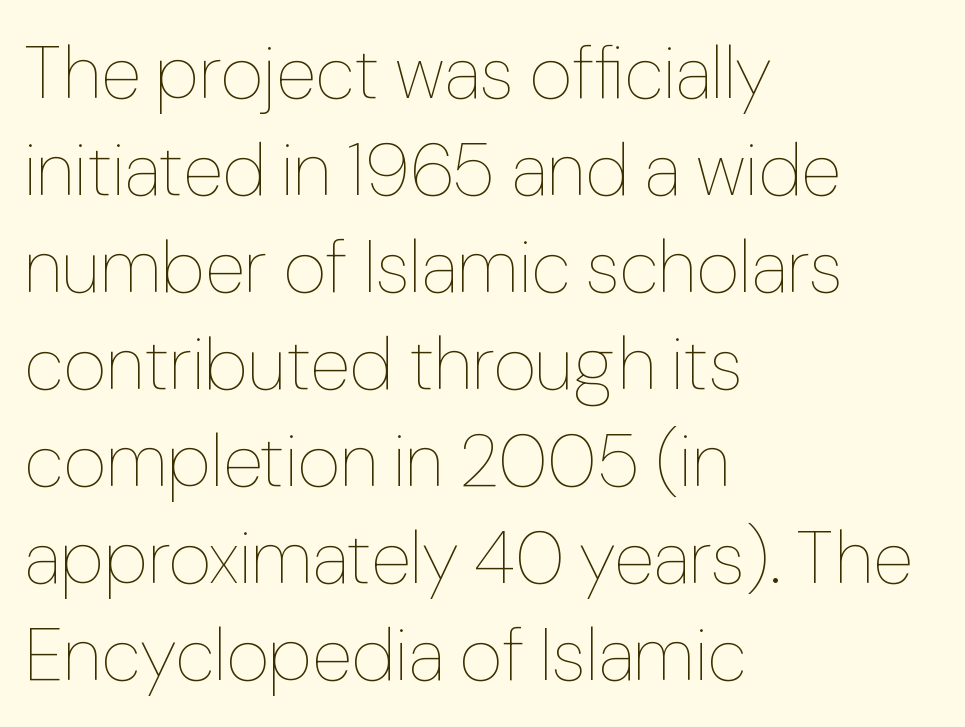
{"italic": "no", "bold": "no", "weight": "thin", "width": "normal", "stroke_contrast": "low", "x_height": "medium", "monospaced": "no", "underline": "no", "align": "left", "line_spacing": "normal", "line_spacing_ratio": 1.31, "letter_spacing": "normal", "letter_spacing_em": 0.0, "glyph_px": 74}
